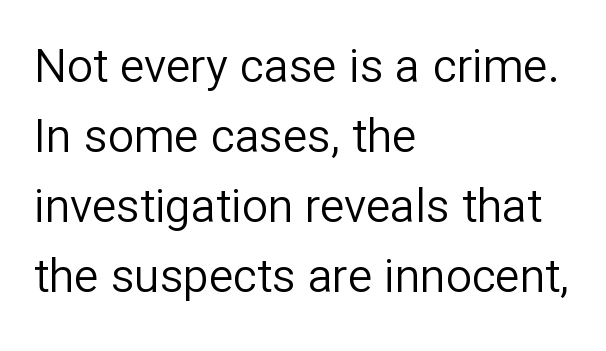
{"serif": "no", "italic": "no", "bold": "no", "weight": "regular", "width": "normal", "stroke_contrast": "low", "x_height": "medium", "monospaced": "no", "underline": "no", "align": "left", "line_spacing": "normal", "line_spacing_ratio": 1.52, "letter_spacing": "normal", "letter_spacing_em": 0.0, "glyph_px": 46}
